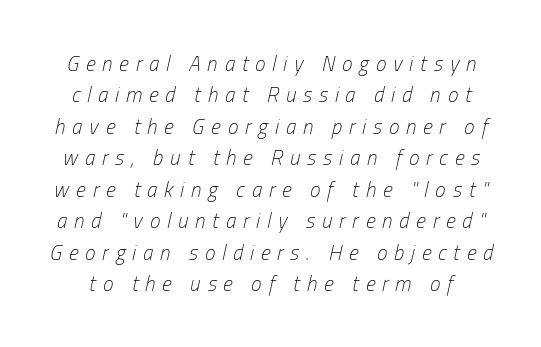
Does extra space separate the letters? Yes, quite a lot of it. The font sits on the lighter half of the weight spectrum, regular included. When letters slant like this, we call the style italic. Notice how descenders clear the ascenders below comfortably — that's standard leading.
